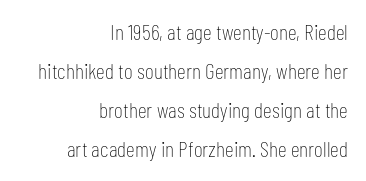
The image shows 22 px text type, upright; set right-aligned, line spacing 1.78x, normal letter spacing, not underlined.
